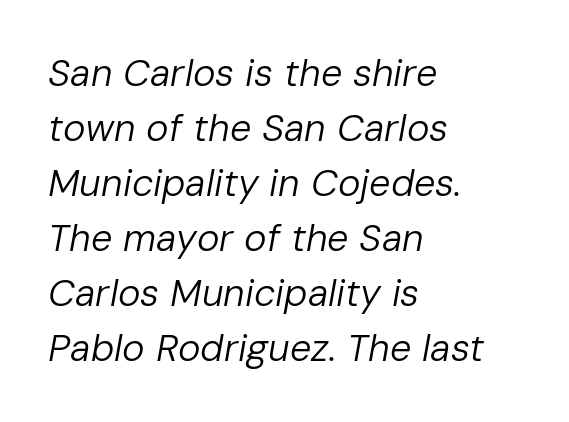
Q: Is the text bold? A: No.
Q: Is the text italic (slanted)? A: Yes, it leans right by about 10 degrees.
Q: Is the text underlined? A: No.
Q: How is the paragraph aligned? A: Left-aligned.
Q: Is the spacing between letters normal or unusually wide? A: Normal.
Q: Is the spacing between lines tight, normal or loose? A: Normal.
Q: Width (condensed, normal, or wide)? A: Normal.
Q: Stroke contrast? A: Low.
Q: x-height? A: Medium.
Q: Monospaced? A: No.
